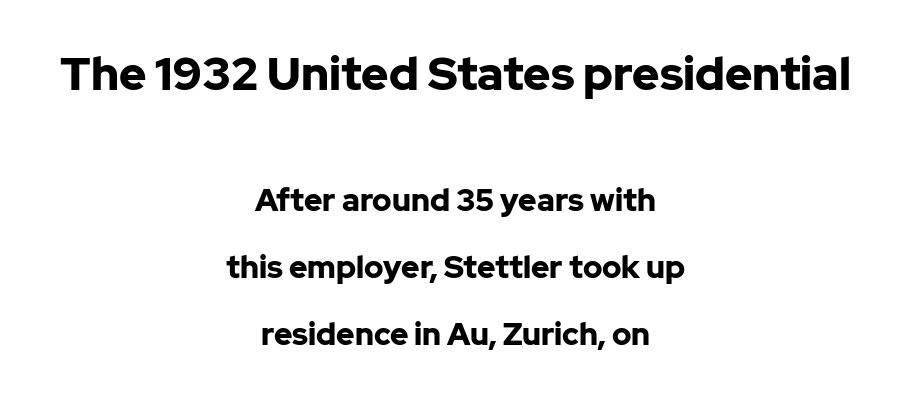
{"serif": "no", "italic": "no", "bold": "yes", "weight": "bold", "width": "normal", "stroke_contrast": "low", "x_height": "medium", "monospaced": "no", "underline": "no", "align": "center", "line_spacing": "loose", "line_spacing_ratio": 2.16, "letter_spacing": "normal", "letter_spacing_em": 0.0, "larger_block": "first", "size_ratio": 1.48, "glyph_px": 46}
